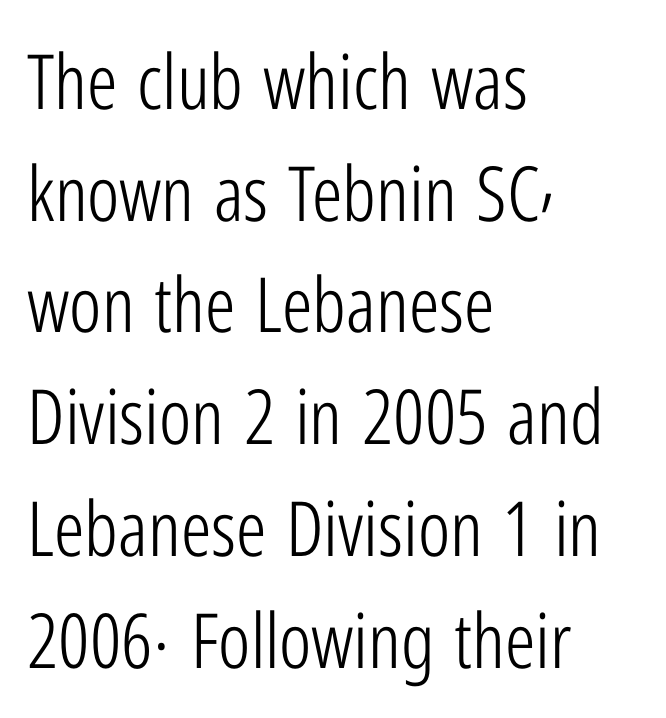
Here the designer chose a conventional face with non-uniform glyph widths. Decoration check: the copy has no underline. Is the letter spacing exaggerated? No — it looks like the ordinary default. This sample keeps an unexceptional amount of space between lines. In terms of letterform style, serifs are entirely absent. The face looks like a standard text weight, possibly lighter.
